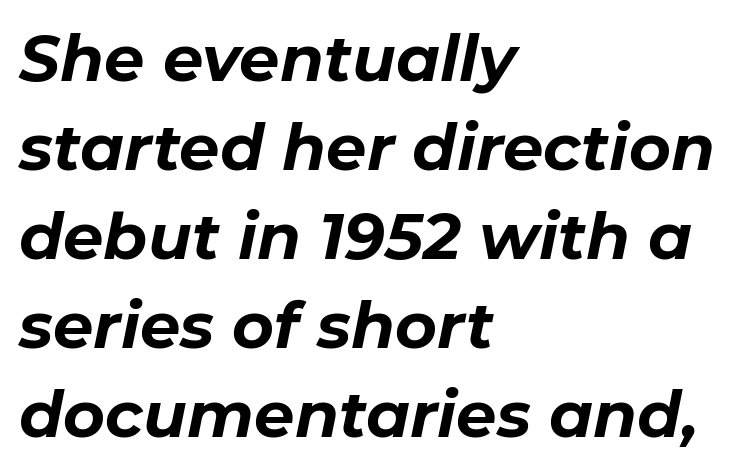
Every row of glyphs begins at an identical x-position on the left. A typesetter would call this zero additional tracking. Designer's note — italics engaged. The rendering uses a bold face; every stroke is thick and dark. A clean baseline with only descenders dipping below it. The face used here is proportionally spaced, like ordinary book or web type.
